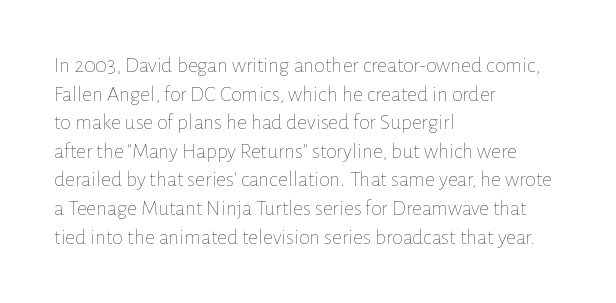
{"italic": "no", "bold": "no", "underline": "no", "align": "left", "line_spacing": "normal", "line_spacing_ratio": 1.3, "letter_spacing": "normal", "letter_spacing_em": 0.0, "glyph_px": 22}
